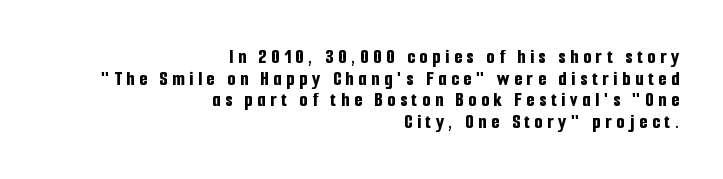
The image shows 21 px bold type, upright; set right-aligned, tight line spacing (1.03x), unusually wide letter spacing (+0.22 em), not underlined.
